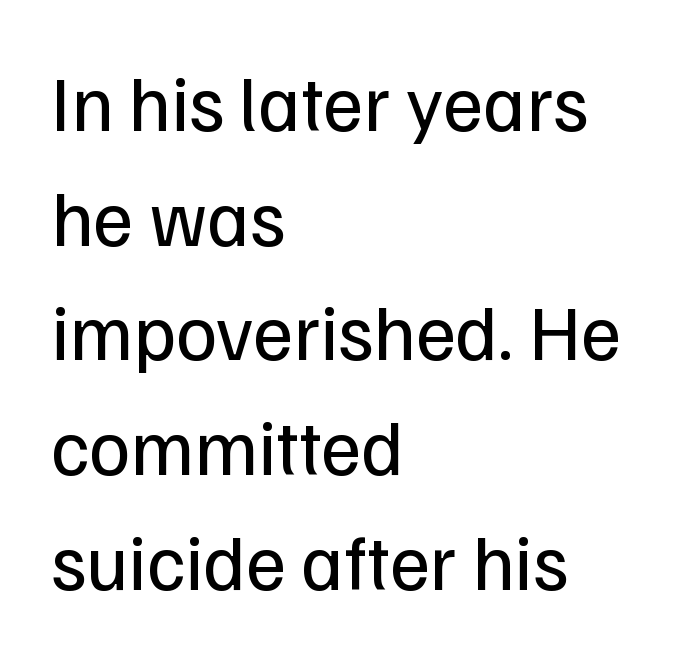
The rendering shows plain stroke endings on the letterforms — a sans-serif design. Type without underlining. Whoever set this chose a conventional vertical rhythm. In terms of letterspacing, this is plain default setting. This sample is left-justified, so line endings fall wherever the words run out.
